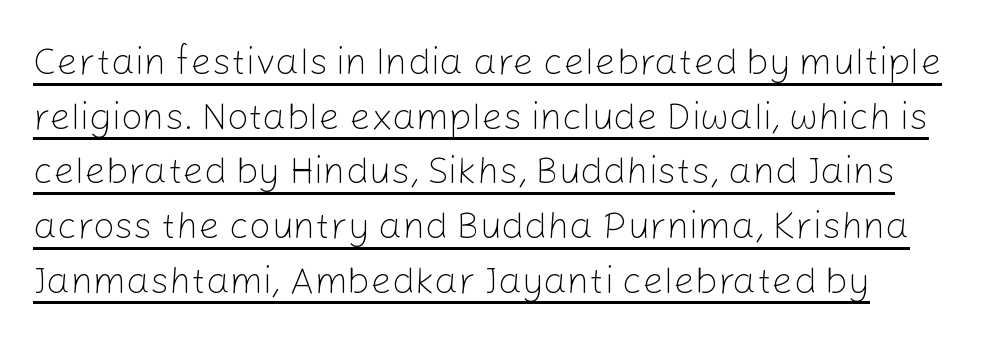
The image shows 38 px light sans-serif type, upright; set left-aligned, normal line spacing (1.44x), normal letter spacing, underlined; low stroke contrast and a medium x-height.
